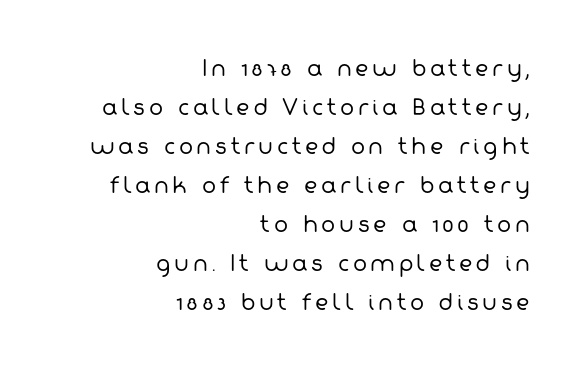
Q: Is the text bold? A: No.
Q: Is the text underlined? A: No.
Q: How is the paragraph aligned? A: Right-aligned.
